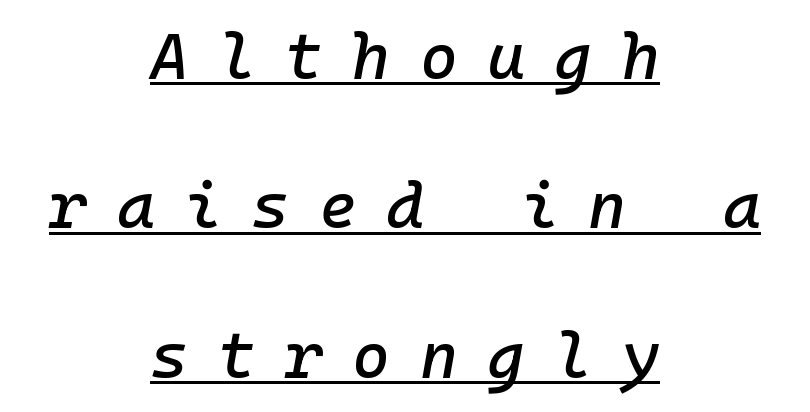
{"italic": "yes", "lean": "right", "slant_degrees": 10, "width": "normal", "stroke_contrast": "low", "x_height": "medium", "underline": "yes", "align": "center", "line_spacing": "loose", "line_spacing_ratio": 2.3, "letter_spacing": "wide", "letter_spacing_em": 0.45, "glyph_px": 65}
